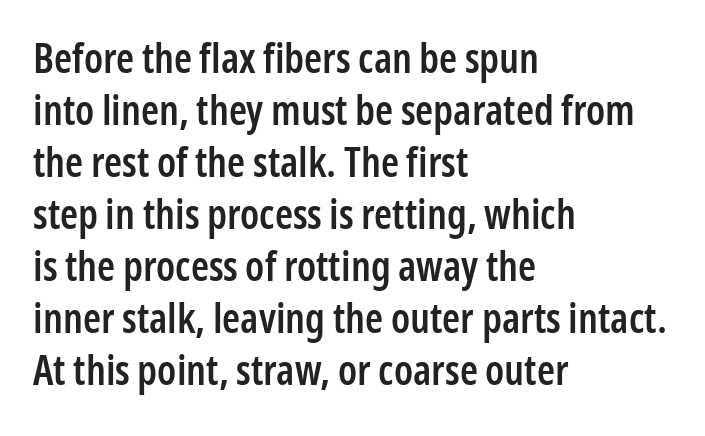
Unlike italic type, these characters show no tilt at all. Honestly, the letter spacing is just normal — you wouldn't notice it. Underlining? Definitely not there. The font family rendered here belongs to the sans-serif group.
